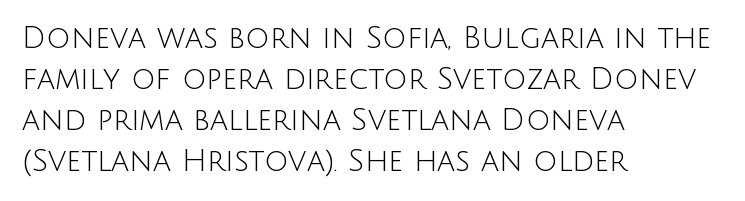
The image shows 30 px light sans-serif type, upright; set left-aligned, normal line spacing (1.37x), normal letter spacing, not underlined; low stroke contrast and a large x-height.
